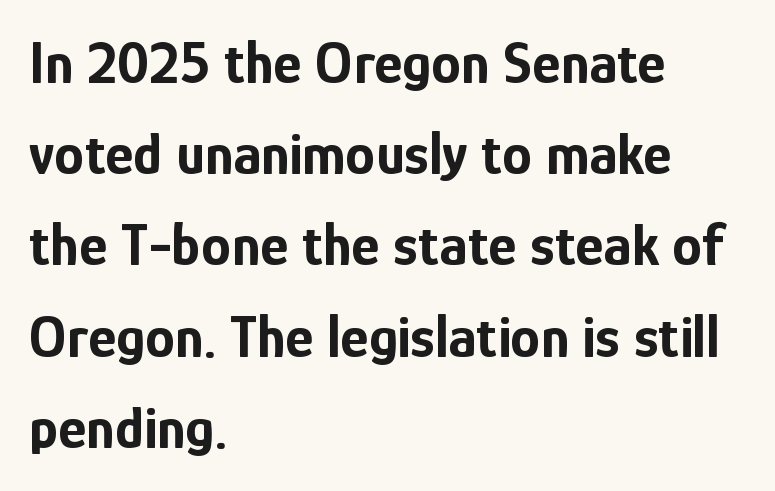
The space beneath each line is pristine and unruled. Nope, no serifs anywhere on these letters. Spacing verdict: proportional, widths tailored to each character. Ordinary non-slanted type is in use. Interline gaps are of average width in this sample. This sample is left-justified, so line endings fall wherever the words run out.
